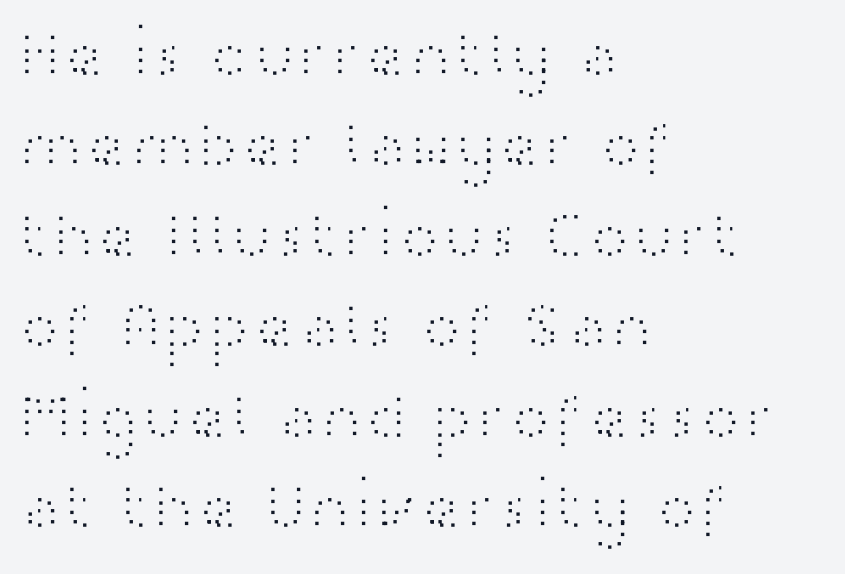
The image shows 67 px light, wide sans-serif type, upright; set left-aligned, normal line spacing (1.35x), normal letter spacing, not underlined; high stroke contrast and a medium x-height.
